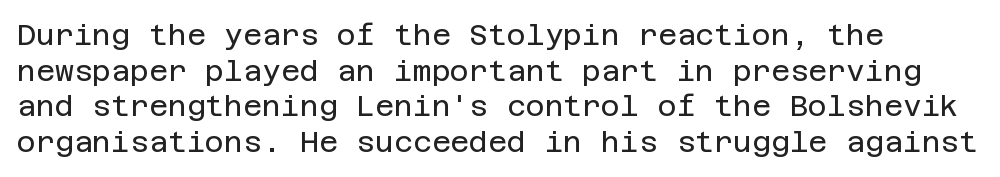
{"serif": "no", "italic": "no", "bold": "no", "weight": "regular", "width": "normal", "stroke_contrast": "low", "x_height": "large", "underline": "no", "align": "left", "line_spacing_ratio": 1.23, "letter_spacing": "normal", "letter_spacing_em": 0.0, "glyph_px": 29}
